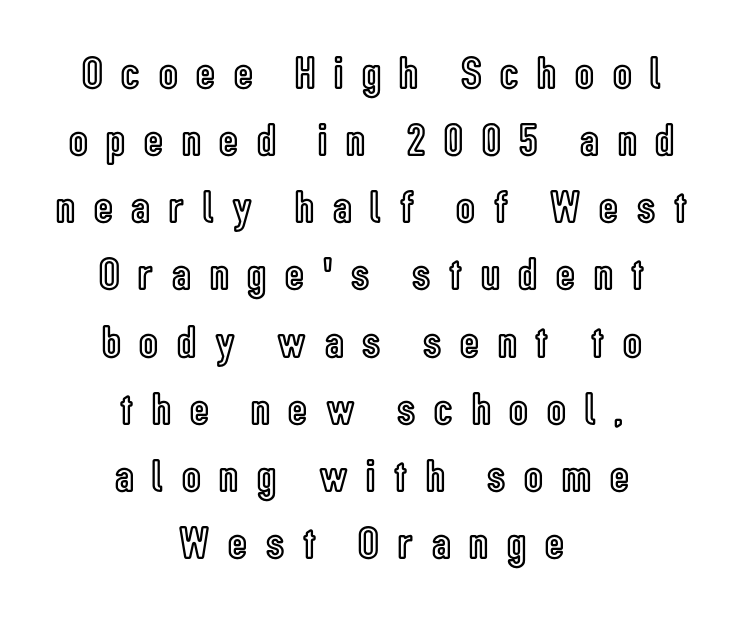
Q: Is the text italic (slanted)? A: No, it is upright.
Q: Is the text underlined? A: No.
Q: How is the paragraph aligned? A: Centered.
Q: Is the spacing between letters normal or unusually wide? A: Unusually wide.
Q: Is the spacing between lines tight, normal or loose? A: Normal.
Q: Width (condensed, normal, or wide)? A: Condensed.
Q: x-height? A: Medium.
Q: Monospaced? A: No.
